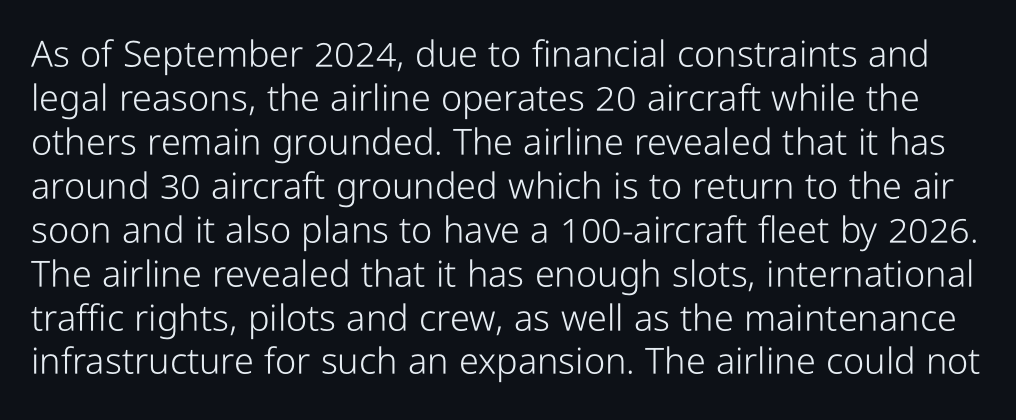
{"serif": "no", "italic": "no", "bold": "no", "weight": "light", "width": "condensed", "stroke_contrast": "low", "x_height": "medium", "monospaced": "no", "underline": "no", "line_spacing_ratio": 1.22, "letter_spacing": "normal", "letter_spacing_em": 0.0, "glyph_px": 36}
